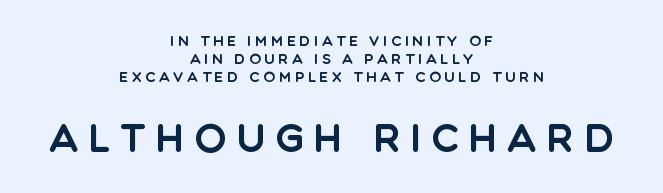
You could only call the tracking loose — the letters float apart. The following chunk of copy outweighs the initial chunk in type size. Are there feet on the stems? There aren't — it's a sans. These lines sit exactly where default settings would place them.
